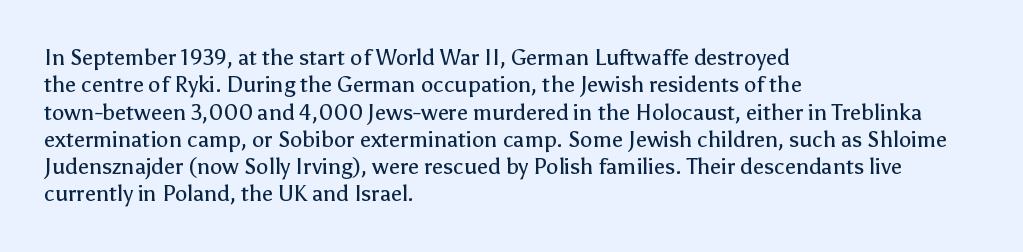
Rendered with straight, roman letterforms. Weight: not bold — regular or lighter. Words appear dense and cohesive because spacing is normal. Horizontal alignment here is leftward, the default for most running prose. A clean baseline with only descenders dipping below it.
